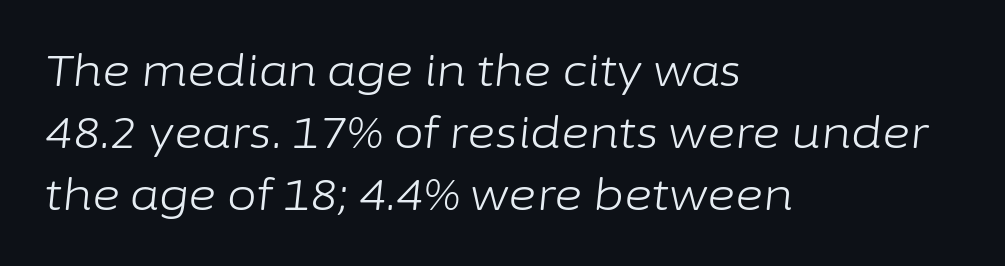
The image shows 43 px light type, italic (leaning right); set left-aligned, normal line spacing (1.44x), normal letter spacing, not underlined; low stroke contrast and a medium x-height.
